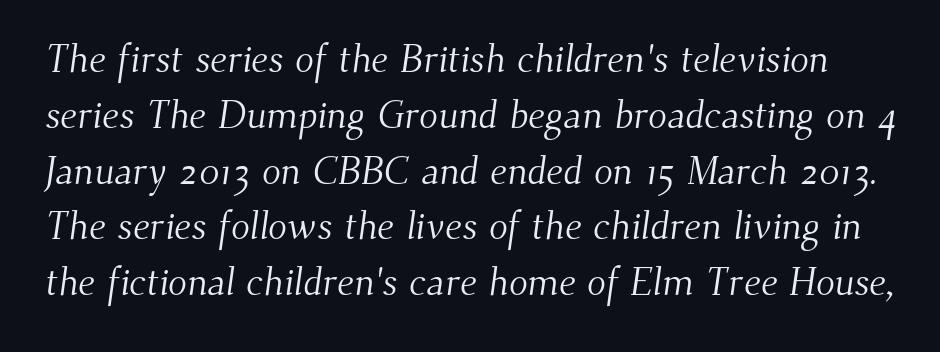
{"serif": "yes", "bold": "no", "weight": "light", "width": "normal", "stroke_contrast": "medium", "x_height": "small", "monospaced": "no", "underline": "no", "line_spacing": "normal", "line_spacing_ratio": 1.43, "letter_spacing": "normal", "letter_spacing_em": 0.0, "glyph_px": 39}
